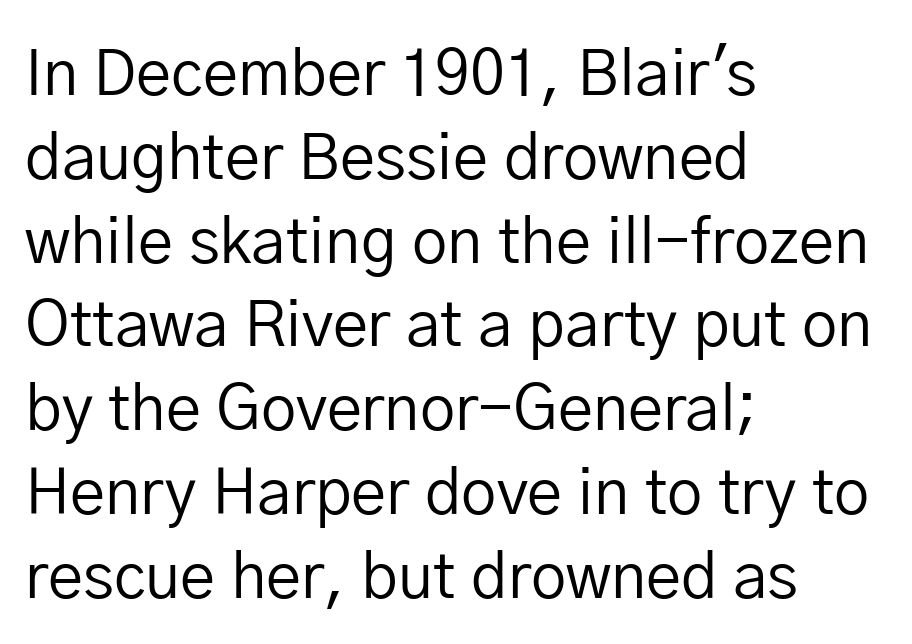
{"serif": "no", "italic": "no", "bold": "no", "weight": "regular", "width": "normal", "stroke_contrast": "low", "x_height": "medium", "monospaced": "no", "underline": "no", "align": "left", "line_spacing": "normal", "line_spacing_ratio": 1.33, "letter_spacing": "normal", "letter_spacing_em": 0.0, "glyph_px": 63}
